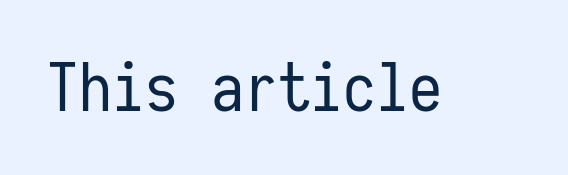
Q: Is the text bold? A: No.
Q: Is the text italic (slanted)? A: No, it is upright.
Q: Is the typeface a serif or a sans-serif typeface? A: Sans-serif.
Q: Is the text underlined? A: No.
Q: Is the spacing between letters normal or unusually wide? A: Normal.
Q: Width (condensed, normal, or wide)? A: Condensed.
Q: Stroke contrast? A: Low.
Q: x-height? A: Medium.
Q: Monospaced? A: Yes.
